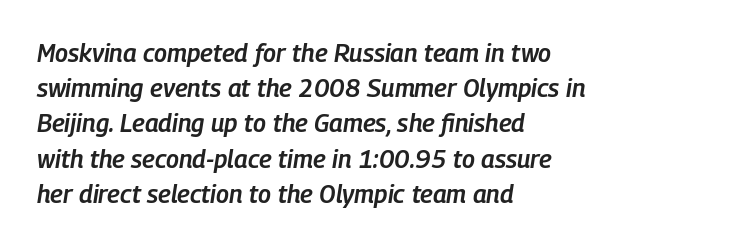
{"italic": "yes", "lean": "right", "slant_degrees": 9, "bold": "semi", "underline": "no", "align": "left", "line_spacing": "normal", "line_spacing_ratio": 1.41, "letter_spacing": "normal", "letter_spacing_em": 0.0, "glyph_px": 25}
